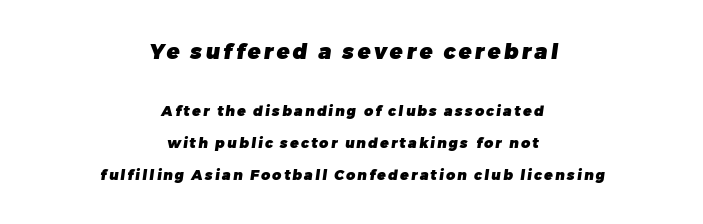
The image shows 21 px bold type; set centered, loose line spacing (2.27x), not underlined; the first (top) block is 1.5x larger.
